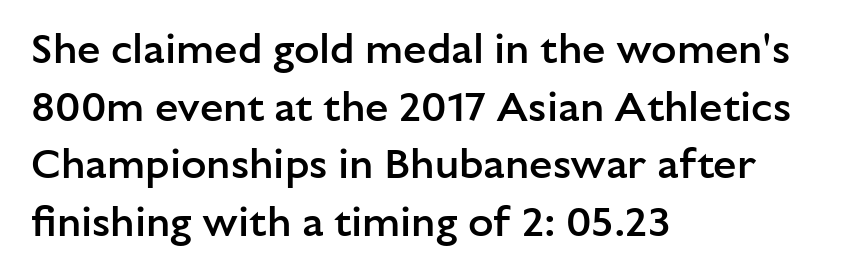
Inter-character spacing is left at the font's built-in metrics. In CSS terms this would be text-align: left. Reading down the column, the eye jumps a familiar distance to each next line. The rendering uses a semibold face; strokes are thickened but not to full bold. Is there any slant? The stems are plumb.
